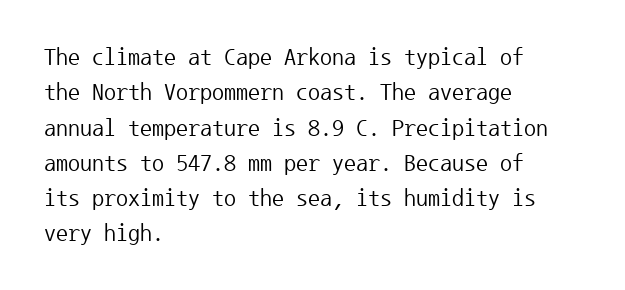
{"italic": "no", "bold": "no", "underline": "no", "align": "left", "line_spacing": "normal", "line_spacing_ratio": 1.47, "letter_spacing": "normal", "letter_spacing_em": 0.0, "glyph_px": 24}
